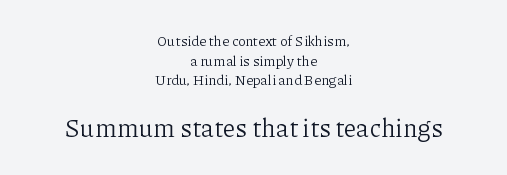
{"italic": "no", "bold": "no", "underline": "no", "align": "center", "line_spacing": "normal", "line_spacing_ratio": 1.4, "letter_spacing": "normal", "letter_spacing_em": 0.0, "larger_block": "second", "size_ratio": 1.79, "glyph_px": 25}
